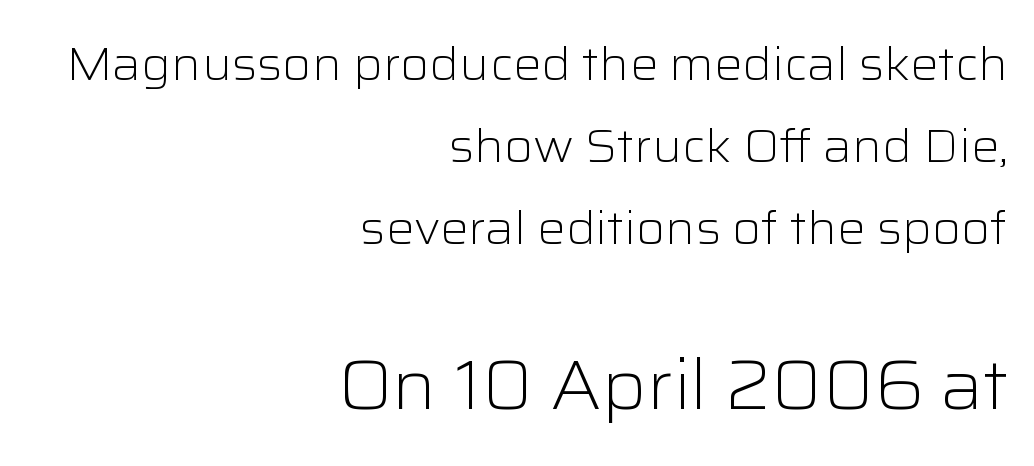
{"serif": "no", "italic": "no", "bold": "no", "weight": "light", "width": "normal", "stroke_contrast": "low", "x_height": "medium", "monospaced": "no", "underline": "no", "align": "right", "line_spacing_ratio": 1.75, "letter_spacing": "normal", "letter_spacing_em": 0.0, "larger_block": "second", "size_ratio": 1.49, "glyph_px": 70}
